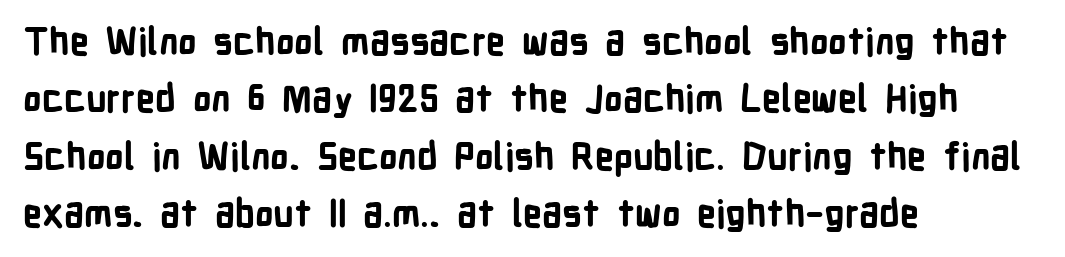
In terms of weight, the rendering is a true, heavy bold. Tracking value appears to be zero — textbook default spacing. The text block is weighted toward the left margin, trailing off unevenly rightward. Whoever set this chose a conventional vertical rhythm. The lettering stays uniformly vertical, giving the passage a roman look.
